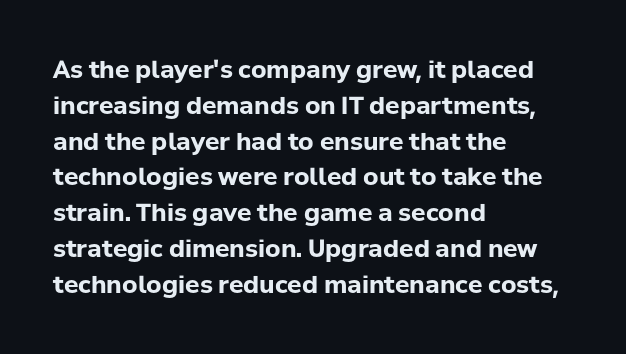
Italic: no, the glyphs are upright roman. Reading down the column, the eye jumps a familiar distance to each next line. Each row of text sits above clean, open space. Chunky letters — that's bold for sure.
